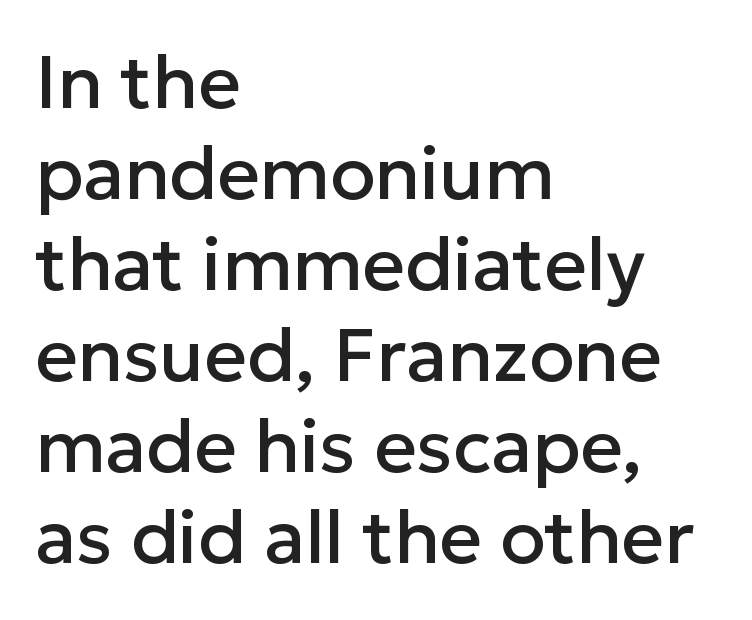
I'd call this a sans setting — the letters go barefoot. Quick note: not italic, upright. Any mark beneath the type? The region is blank. The letters sit at their default tracking, neither squeezed nor spread. Proportional: the letters do not fall into vertical columns. Notice how the passage keeps a crisp vertical edge on the left only.
